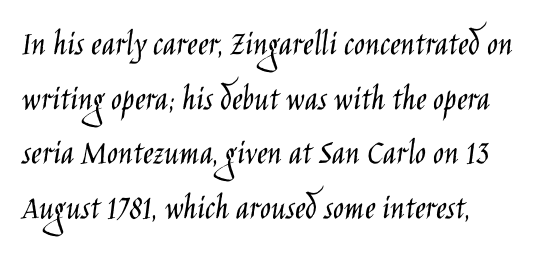
The image shows 36 px light, condensed sans-serif type; set left-aligned, normal line spacing (1.52x), normal letter spacing, not underlined; low stroke contrast and a large x-height.
